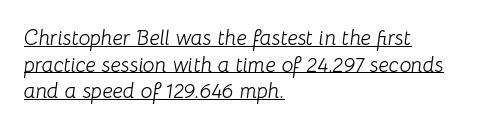
These lines sit exactly where default settings would place them. Each line of the rendering has a horizontal stroke beneath the glyphs. Caption: multi-line text, flush left, ragged right. The glyphs look as if they've been sheared to an angle.
